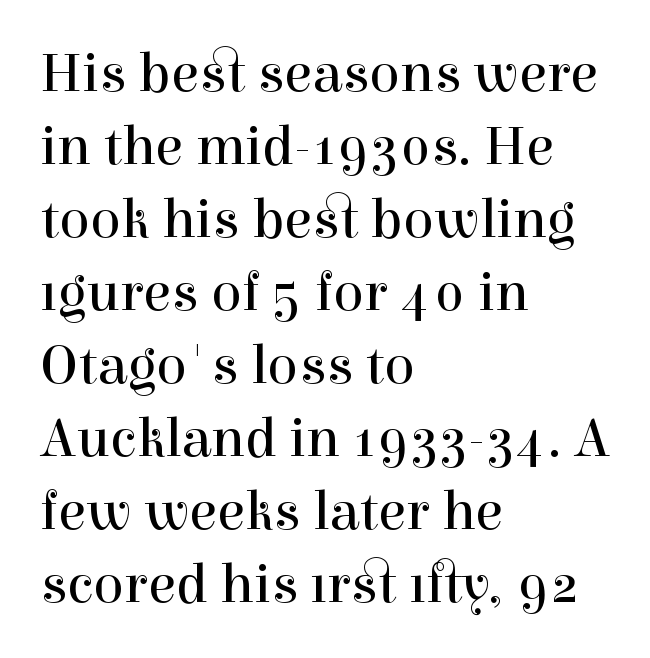
The image shows 57 px regular-weight serif type, upright; set left-aligned, normal line spacing (1.28x), normal letter spacing, not underlined; a medium x-height.
